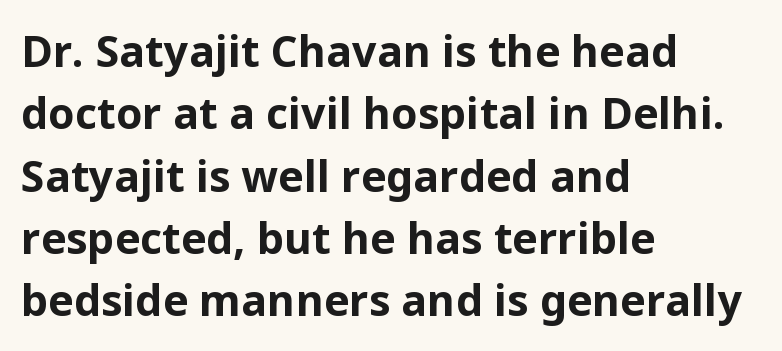
{"serif": "no", "italic": "no", "bold": "yes", "weight": "bold", "width": "normal", "stroke_contrast": "low", "x_height": "medium", "monospaced": "no", "underline": "no", "align": "left", "line_spacing": "normal", "line_spacing_ratio": 1.45, "letter_spacing": "normal", "letter_spacing_em": 0.0, "glyph_px": 43}
